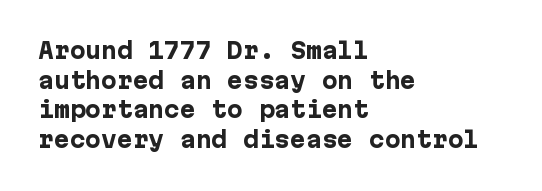
{"italic": "no", "bold": "yes", "underline": "no", "align": "left", "line_spacing": "normal", "line_spacing_ratio": 1.41, "letter_spacing": "normal", "letter_spacing_em": 0.0, "glyph_px": 21}
